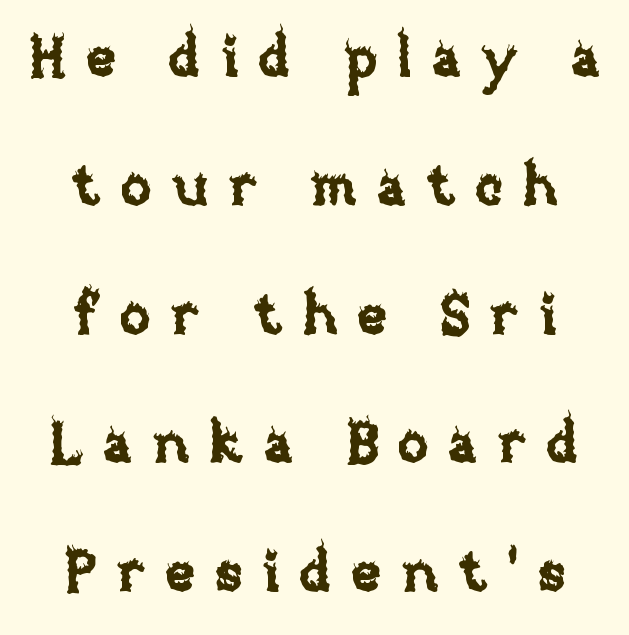
{"italic": "no", "width": "normal", "stroke_contrast": "low", "x_height": "large", "monospaced": "no", "underline": "no", "align": "center", "line_spacing": "loose", "line_spacing_ratio": 2.3, "letter_spacing": "wide", "letter_spacing_em": 0.35, "glyph_px": 56}
